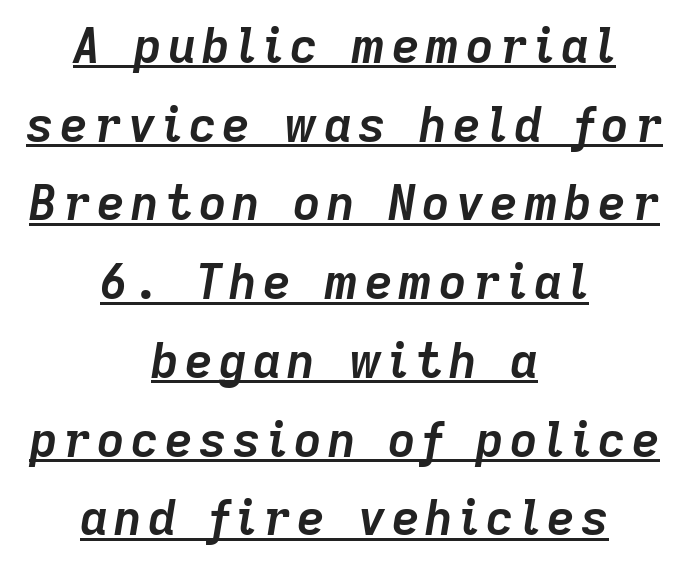
The image shows 48 px semibold type, italic (leaning right); set centered, normal line spacing (1.64x), underlined; low stroke contrast and a medium x-height.
